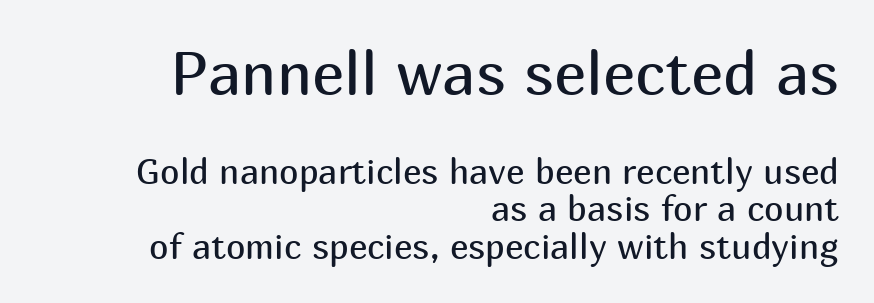
Between these two stacked blocks, the higher one wins on size. Horizontal alignment here is rightward, an uncommon choice for prose. Do the characters align in a grid? No, the font is proportional. Heaviness? Minimal to ordinary, like unemphasized prose. The lettering stays uniformly vertical, giving the passage a roman look. Observe the ordinary spacing: letters are neighbours, not strangers.
